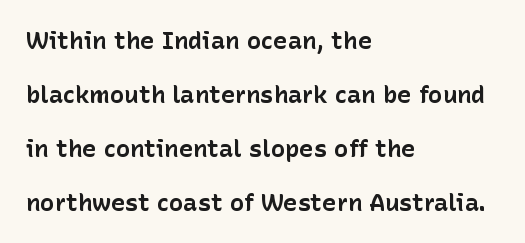
{"italic": "no", "bold": "yes", "underline": "no", "align": "left", "line_spacing": "loose", "line_spacing_ratio": 2.25, "letter_spacing": "normal", "letter_spacing_em": 0.0, "glyph_px": 24}
